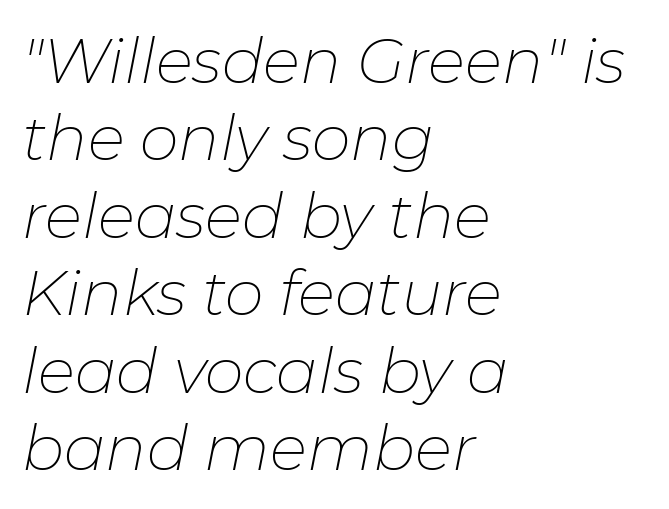
Q: Is the text bold? A: No.
Q: Is the text italic (slanted)? A: Yes, it leans right by about 11 degrees.
Q: Is the text underlined? A: No.
Q: How is the paragraph aligned? A: Left-aligned.
Q: Is the spacing between letters normal or unusually wide? A: Normal.
Q: Is the spacing between lines tight, normal or loose? A: Normal.
Q: Width (condensed, normal, or wide)? A: Normal.
Q: Stroke contrast? A: Low.
Q: x-height? A: Medium.
Q: Monospaced? A: No.
